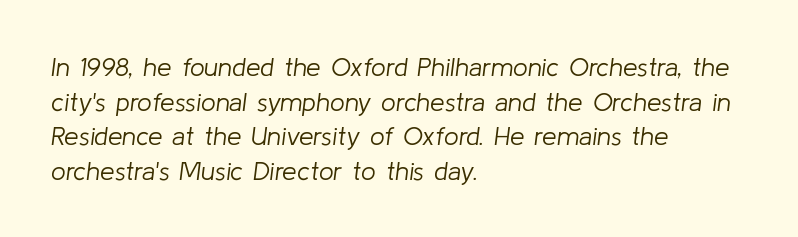
{"italic": "yes", "lean": "right", "slant_degrees": 8, "bold": "no", "underline": "no", "align": "left", "line_spacing": "normal", "line_spacing_ratio": 1.33, "letter_spacing": "normal", "letter_spacing_em": 0.0, "glyph_px": 26}
